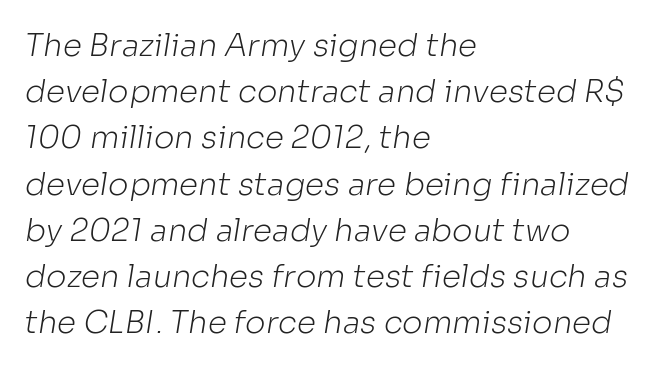
Here the glyphs are tracked normally, forming tight word shapes. No word sits above an underline. Here the designer chose a conventional face with non-uniform glyph widths. Weight: not bold — regular or lighter. The letters carry no serifs — their stems end cleanly without finishing strokes. The ragged edge is on the right, which tells us the setting is flush left.
